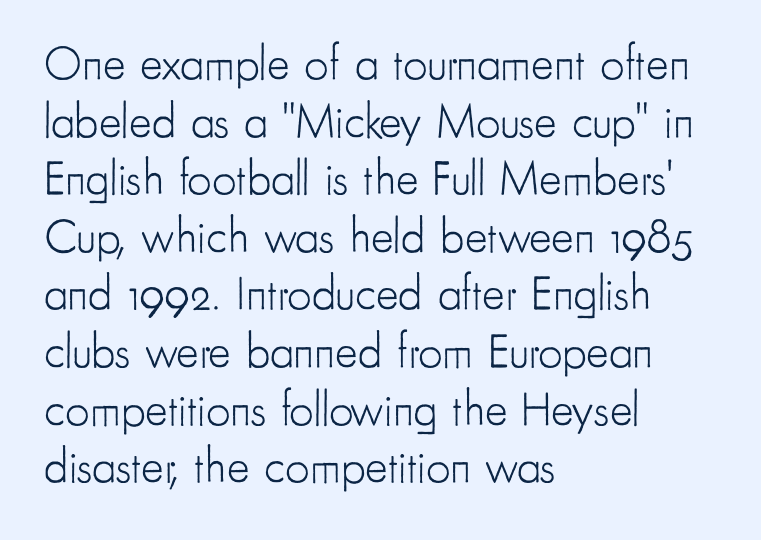
Q: Is the text bold? A: No.
Q: Is the text italic (slanted)? A: No, it is upright.
Q: Is the typeface a serif or a sans-serif typeface? A: Sans-serif.
Q: Is the text underlined? A: No.
Q: How is the paragraph aligned? A: Left-aligned.
Q: Is the spacing between letters normal or unusually wide? A: Normal.
Q: Width (condensed, normal, or wide)? A: Condensed.
Q: Stroke contrast? A: Low.
Q: x-height? A: Small.
Q: Monospaced? A: No.
